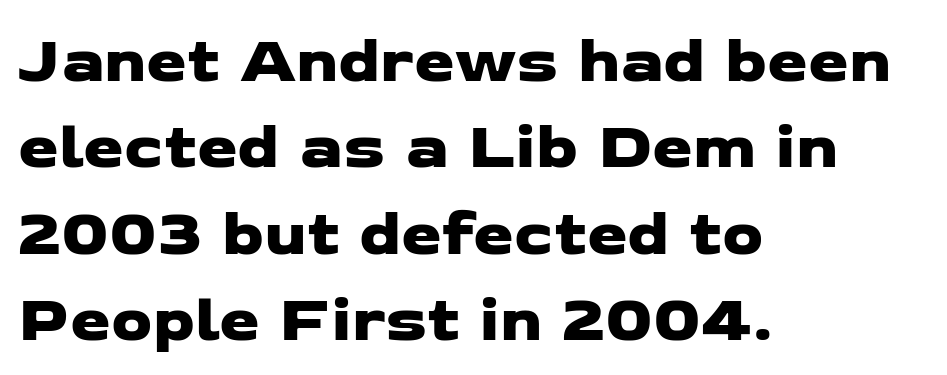
The image shows 65 px wide sans-serif type; set left-aligned, normal line spacing (1.33x), normal letter spacing, not underlined; low stroke contrast and a medium x-height.
